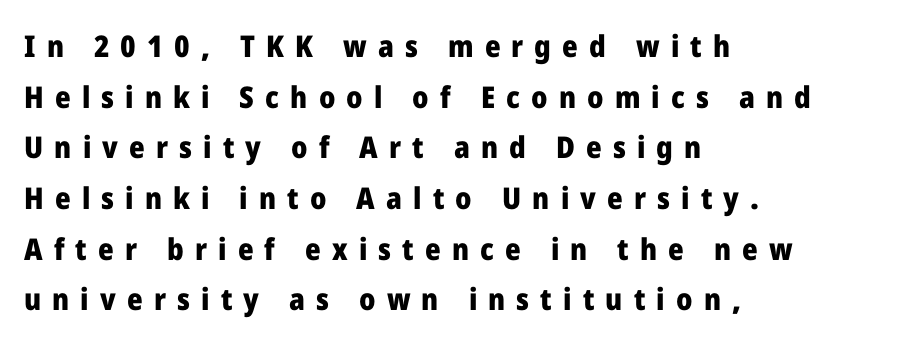
{"serif": "no", "italic": "no", "bold": "yes", "weight": "heavy", "width": "normal", "stroke_contrast": "low", "x_height": "medium", "monospaced": "no", "underline": "no", "align": "left", "line_spacing": "normal", "line_spacing_ratio": 1.69, "letter_spacing": "wide", "letter_spacing_em": 0.37, "glyph_px": 30}
